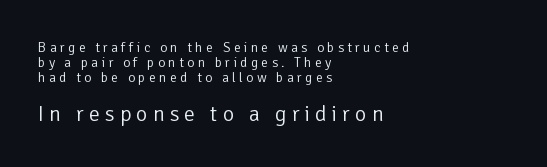
Stems here are at most as thick as an everyday book face. The lower block of text is set noticeably larger than the block above it. Successive baselines arrive quickly, one right under another. Only glyphs here, with clear space below each row.
